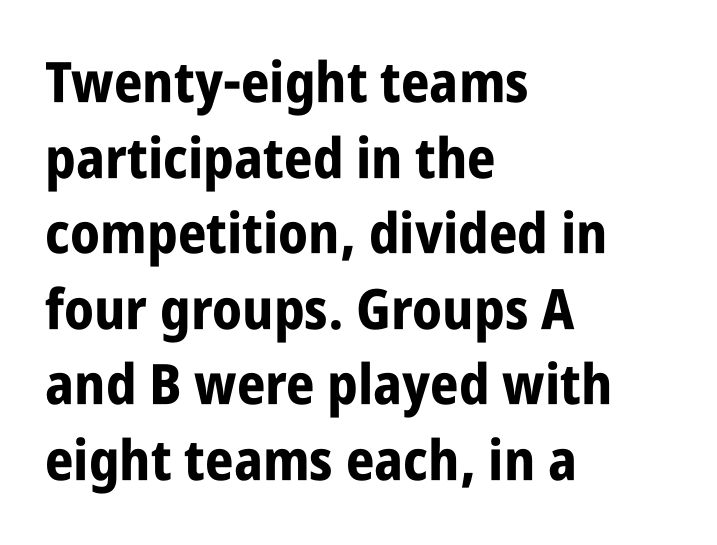
{"serif": "no", "italic": "no", "bold": "yes", "weight": "bold", "width": "condensed", "stroke_contrast": "low", "x_height": "large", "monospaced": "no", "underline": "no", "align": "left", "line_spacing": "normal", "line_spacing_ratio": 1.35, "letter_spacing": "normal", "letter_spacing_em": 0.0, "glyph_px": 56}
